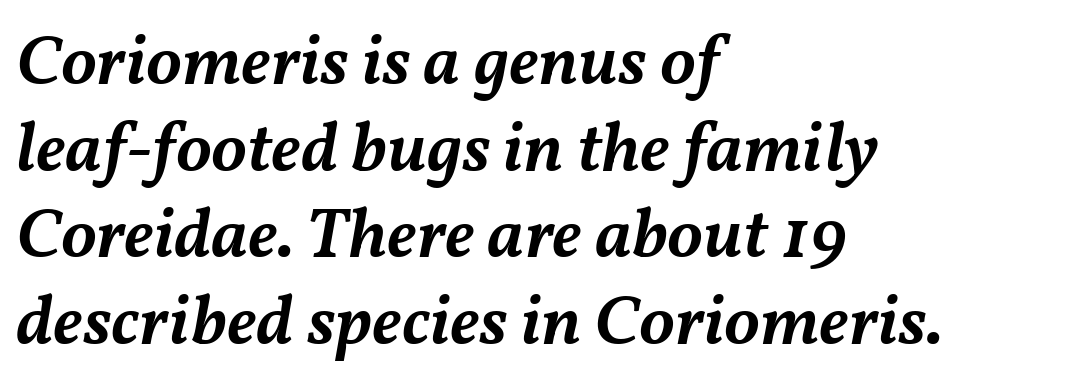
Designer's note — italics engaged. The font is running at a semibold setting, under full bold. The rendering keeps characters at their native spacing. The gap between lines stays unmarked. Here the designer chose a conventional face with non-uniform glyph widths.
